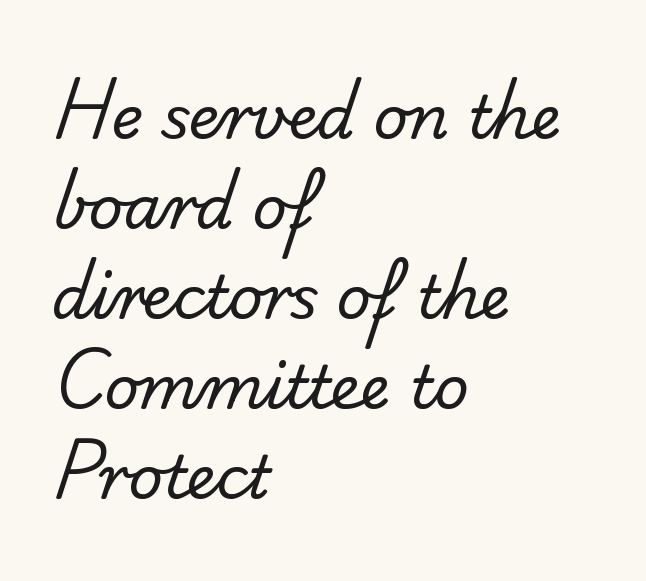
A normal amount of white space separates one row of letters from the next. A typesetter would call this proportional, since set widths differ per character. The tracking reads as untouched default to a designer's eye. The designer went with a sans here, leaving each stem footless.
